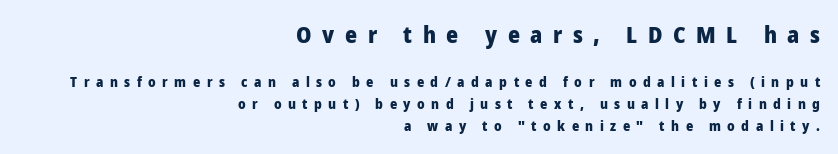
{"italic": "no", "bold": "yes", "underline": "no", "align": "right", "line_spacing": "normal", "line_spacing_ratio": 1.56, "letter_spacing": "wide", "letter_spacing_em": 0.46, "larger_block": "first", "size_ratio": 1.64, "glyph_px": 23}
